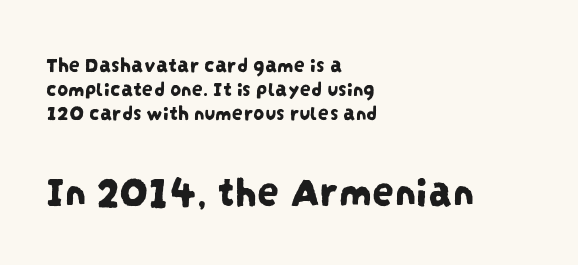
Q: Is the typeface a serif or a sans-serif typeface? A: Sans-serif.
Q: Is the text underlined? A: No.
Q: How is the paragraph aligned? A: Left-aligned.
Q: Is the spacing between letters normal or unusually wide? A: Normal.
Q: Is the spacing between lines tight, normal or loose? A: Tight.
Q: Which block of text is set in a larger size, the first (top) or the second (bottom)? A: The second (bottom) one.
Q: Width (condensed, normal, or wide)? A: Condensed.
Q: Stroke contrast? A: Low.
Q: x-height? A: Large.
Q: Monospaced? A: No.
